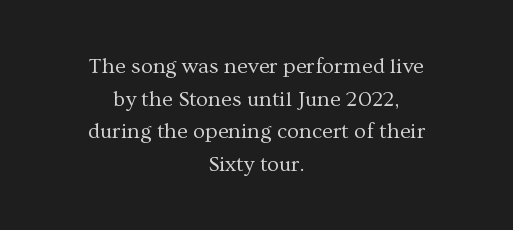
The image shows 22 px text type, upright; set centered, normal line spacing (1.48x), normal letter spacing, not underlined.
